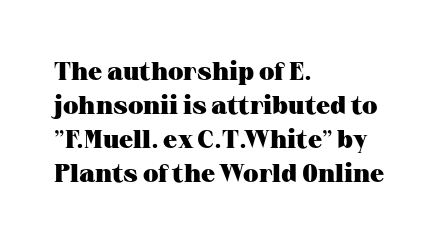
Q: Is the text bold? A: Yes.
Q: Is the text italic (slanted)? A: No, it is upright.
Q: Is the text underlined? A: No.
Q: How is the paragraph aligned? A: Left-aligned.
Q: Is the spacing between letters normal or unusually wide? A: Normal.
Q: Is the spacing between lines tight, normal or loose? A: Normal.
